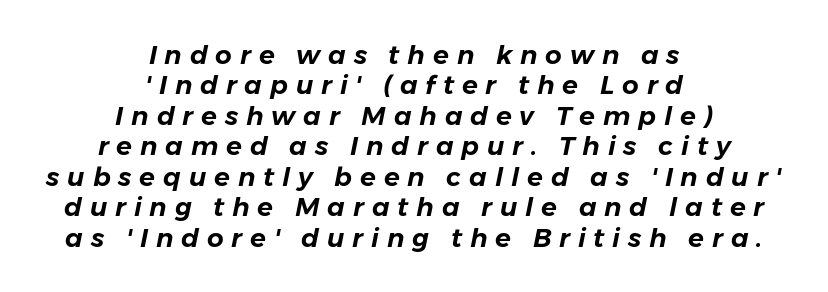
The image shows 26 px text type, italic (leaning right); set centered, line spacing 1.17x, unusually wide letter spacing (+0.3 em), not underlined.
